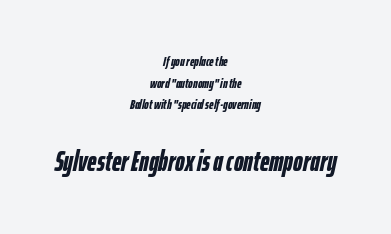
Honestly, there is no underline to notice here at all. The vertical gap from one line to the next is medium. The line texture is even and compact thanks to regular tracking. The rag falls on both sides of this text block equally. If you drew a line through each stem, it would be angled. Scale increases going downward across the two blocks.
